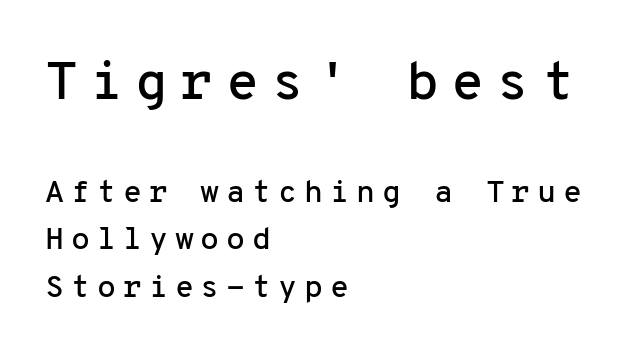
{"serif": "no", "italic": "no", "width": "normal", "stroke_contrast": "low", "x_height": "medium", "monospaced": "yes", "underline": "no", "align": "left", "line_spacing": "normal", "line_spacing_ratio": 1.53, "letter_spacing": "wide", "letter_spacing_em": 0.22, "larger_block": "first", "size_ratio": 1.74, "glyph_px": 54}
